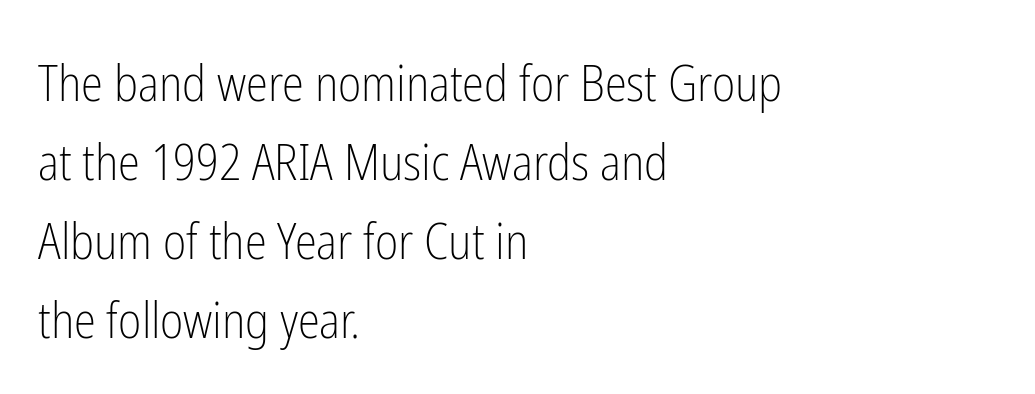
Notice how the passage keeps a crisp vertical edge on the left only. Look at the bottom of the vertical strokes: they stop flat, with no serifs. Quick note: interline space is typical. Each row of text sits above clean, open space. Looks like regular typesetting: each glyph gets only the width it needs. A typesetter would mark this as roman, not italic.
